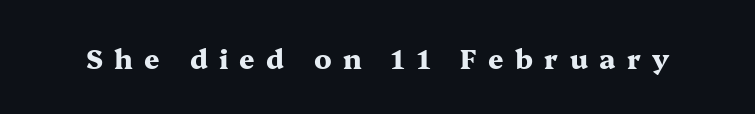
The image shows 27 px bold type, upright; set unusually wide letter spacing (+0.42 em), not underlined.
